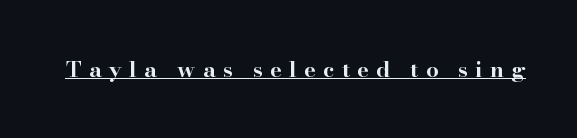
Q: Is the text bold? A: Yes.
Q: Is the text italic (slanted)? A: No, it is upright.
Q: Is the text underlined? A: Yes.
Q: Is the spacing between letters normal or unusually wide? A: Unusually wide.
